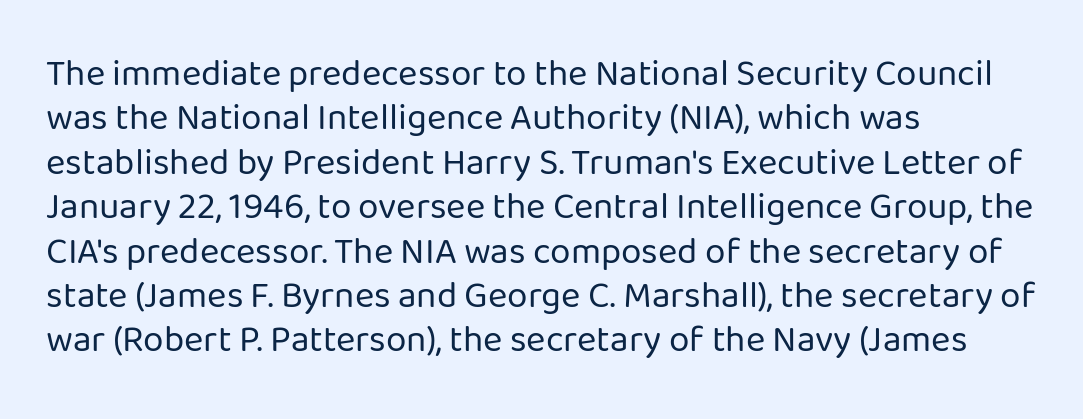
The image shows 37 px regular-weight sans-serif type, upright; set left-aligned, line spacing 1.2x, normal letter spacing, not underlined; low stroke contrast and a medium x-height.
